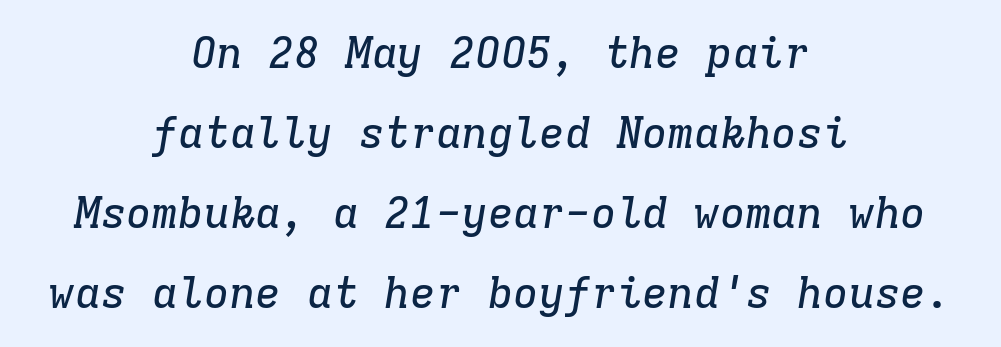
{"serif": "yes", "italic": "yes", "lean": "right", "slant_degrees": 9, "width": "normal", "stroke_contrast": "low", "x_height": "medium", "monospaced": "yes", "underline": "no", "align": "center", "line_spacing_ratio": 1.86, "letter_spacing": "normal", "letter_spacing_em": 0.0, "glyph_px": 43}
